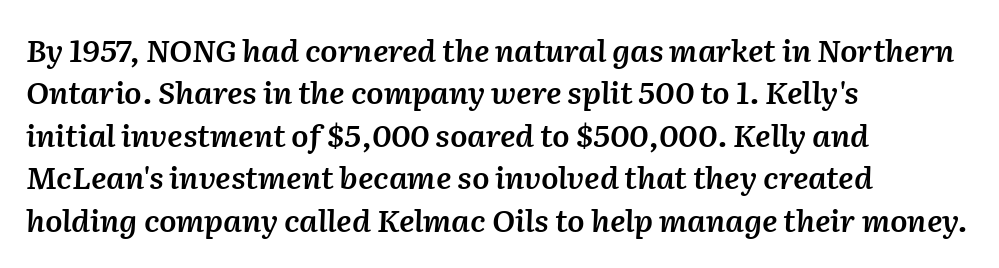
Do the characters align in a grid? No, the font is proportional. The glyphs have the mass of a demibold cut, below bold. This block has exactly the height ordinary leading produces. Each row of text sits above clean, open space. Characters follow at the spacing the type designer built in.
